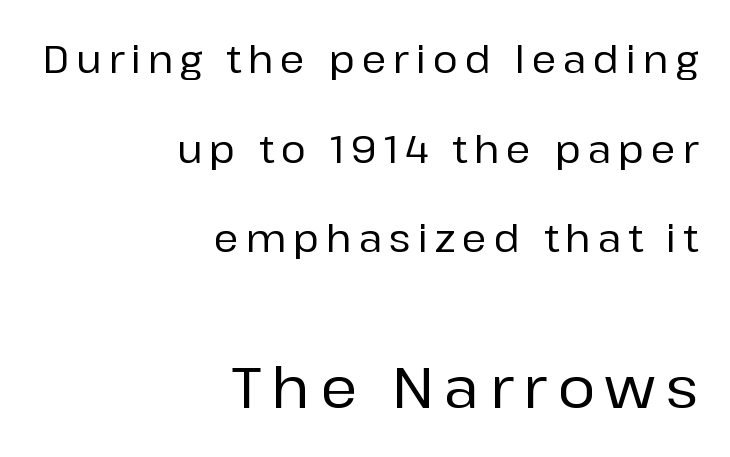
The image shows 57 px sans-serif type, upright; set right-aligned, loose line spacing (2.36x), not underlined; the second (bottom) block is 1.5x larger; low stroke contrast and a medium x-height.
